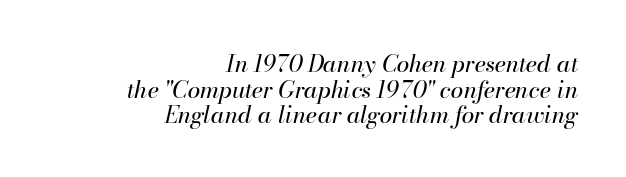
The image shows 23 px text type, italic (leaning right); set right-aligned, tight line spacing (1.11x), normal letter spacing, not underlined.
